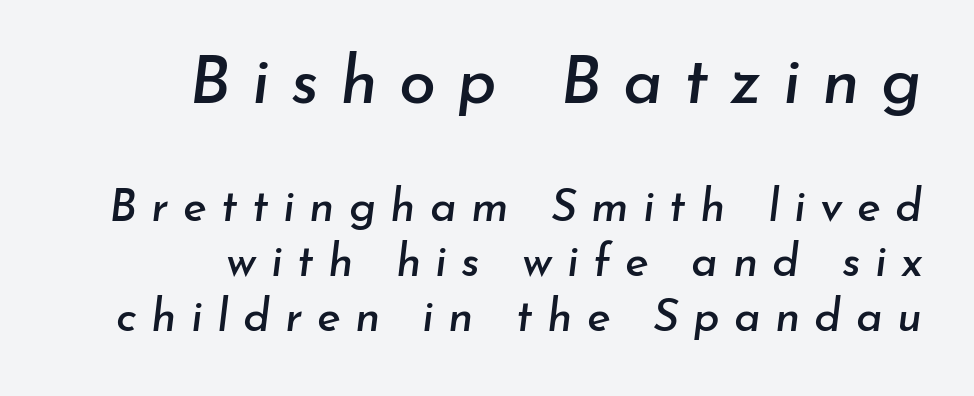
{"italic": "yes", "lean": "right", "slant_degrees": 7, "width": "normal", "stroke_contrast": "low", "x_height": "small", "monospaced": "no", "underline": "no", "align": "right", "line_spacing_ratio": 1.22, "letter_spacing": "wide", "letter_spacing_em": 0.32, "larger_block": "first", "size_ratio": 1.49, "glyph_px": 67}
